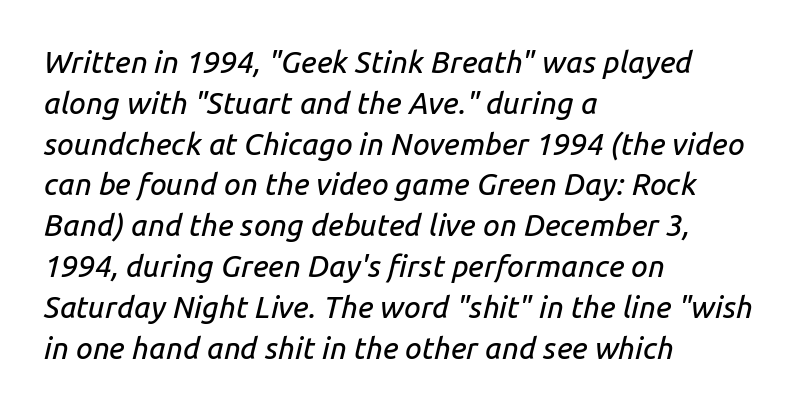
The image shows 30 px text type, italic (leaning right); set left-aligned, normal line spacing (1.36x), normal letter spacing, not underlined; low stroke contrast and a medium x-height.
